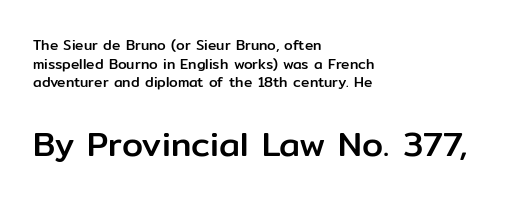
Q: Is the text italic (slanted)? A: No, it is upright.
Q: Is the typeface a serif or a sans-serif typeface? A: Sans-serif.
Q: Is the text underlined? A: No.
Q: How is the paragraph aligned? A: Left-aligned.
Q: Is the spacing between letters normal or unusually wide? A: Normal.
Q: Is the spacing between lines tight, normal or loose? A: Normal.
Q: Which block of text is set in a larger size, the first (top) or the second (bottom)? A: The second (bottom) one.
Q: Width (condensed, normal, or wide)? A: Normal.
Q: Stroke contrast? A: Low.
Q: x-height? A: Medium.
Q: Monospaced? A: No.
